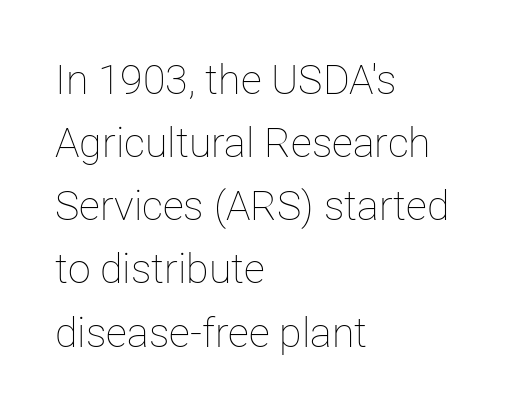
{"italic": "no", "bold": "no", "weight": "thin", "width": "normal", "stroke_contrast": "low", "x_height": "medium", "monospaced": "no", "underline": "no", "align": "left", "line_spacing": "normal", "line_spacing_ratio": 1.54, "letter_spacing": "normal", "letter_spacing_em": 0.0, "glyph_px": 41}
